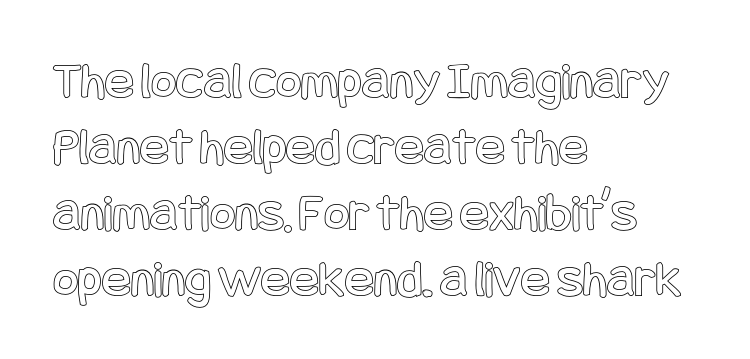
Q: Is the text italic (slanted)? A: No, it is upright.
Q: Is the text underlined? A: No.
Q: How is the paragraph aligned? A: Left-aligned.
Q: Is the spacing between letters normal or unusually wide? A: Normal.
Q: Width (condensed, normal, or wide)? A: Condensed.
Q: x-height? A: Large.
